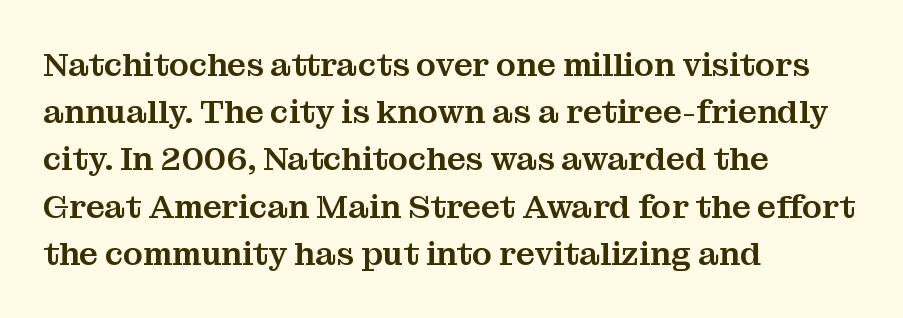
The image shows 33 px serif type, upright; set left-aligned, normal line spacing (1.43x), normal letter spacing, not underlined; medium stroke contrast and a medium x-height.
